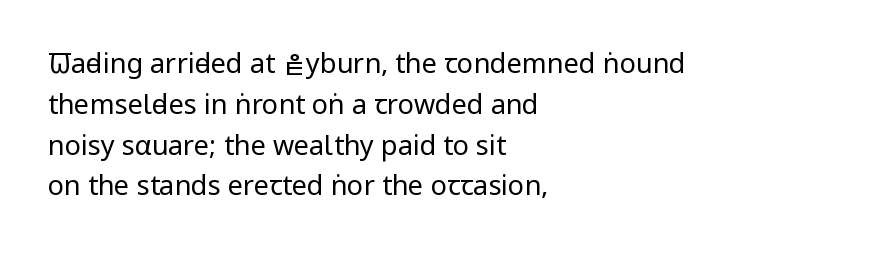
The image shows 27 px text type, upright; set left-aligned, normal line spacing (1.51x), normal letter spacing, not underlined.
